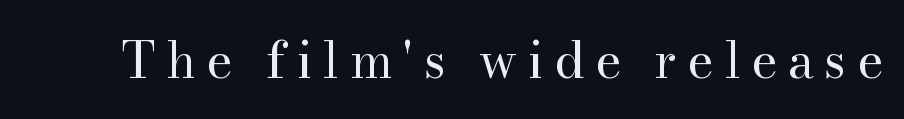
{"serif": "yes", "italic": "no", "bold": "no", "weight": "regular", "width": "normal", "stroke_contrast": "high", "x_height": "small", "monospaced": "no", "underline": "no", "letter_spacing": "wide", "letter_spacing_em": 0.21, "glyph_px": 50}
